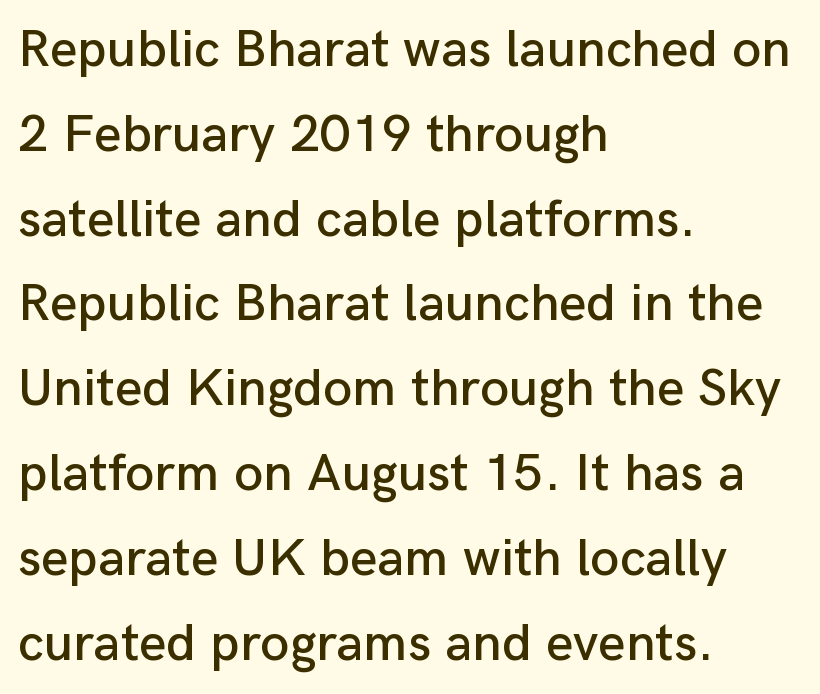
This is roman type, the default non-slanted kind. You can tell from the bare stems that sans-serif type was used. Leading matches the norm, producing a regular column. The gap between lines stays unmarked. This sample has the flowing, uneven cadence of proportional lettering. Does the copy run flush right? No — it runs flush left.
